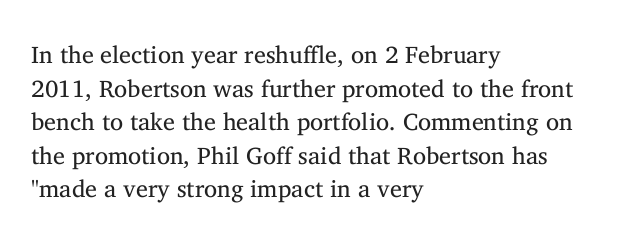
The image shows 24 px text type, upright; set left-aligned, normal line spacing (1.4x), normal letter spacing, not underlined.
